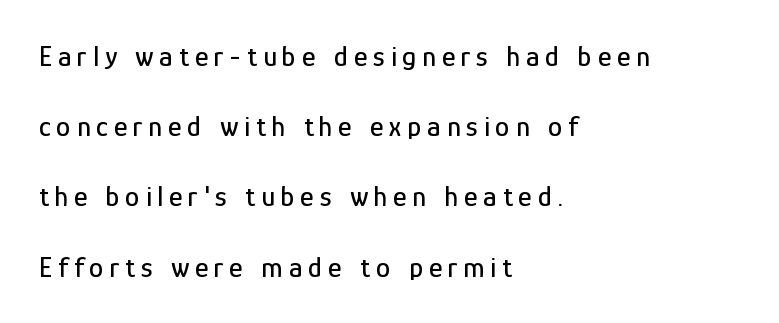
Q: Is the text italic (slanted)? A: No, it is upright.
Q: Is the typeface a serif or a sans-serif typeface? A: Sans-serif.
Q: Is the text underlined? A: No.
Q: How is the paragraph aligned? A: Left-aligned.
Q: Is the spacing between letters normal or unusually wide? A: Unusually wide.
Q: Is the spacing between lines tight, normal or loose? A: Loose.
Q: Width (condensed, normal, or wide)? A: Condensed.
Q: Stroke contrast? A: Low.
Q: x-height? A: Medium.
Q: Monospaced? A: No.
